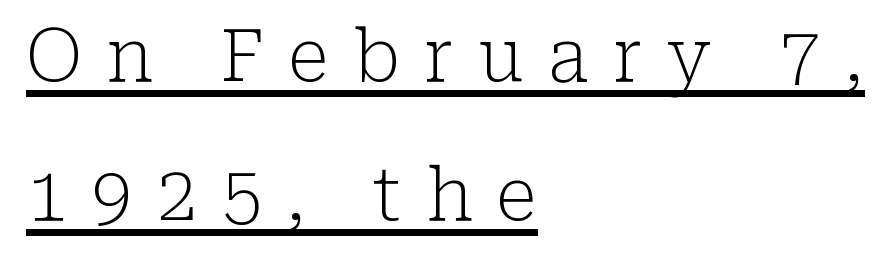
{"serif": "yes", "italic": "no", "bold": "no", "weight": "light", "width": "normal", "stroke_contrast": "low", "x_height": "medium", "monospaced": "no", "underline": "yes", "align": "left", "line_spacing": "loose", "line_spacing_ratio": 1.91, "letter_spacing": "wide", "letter_spacing_em": 0.33, "glyph_px": 73}
